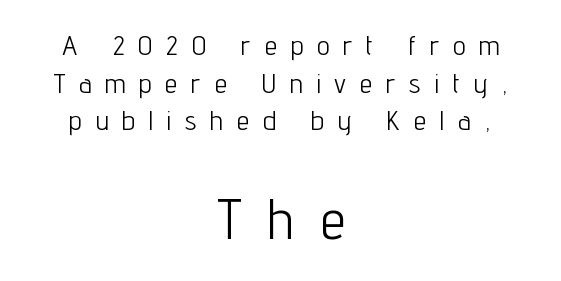
The image shows 56 px light, condensed sans-serif type, upright; set centered, normal line spacing (1.34x), unusually wide letter spacing (+0.5 em), not underlined; the second (bottom) block is 2.0x larger; low stroke contrast and a medium x-height.
